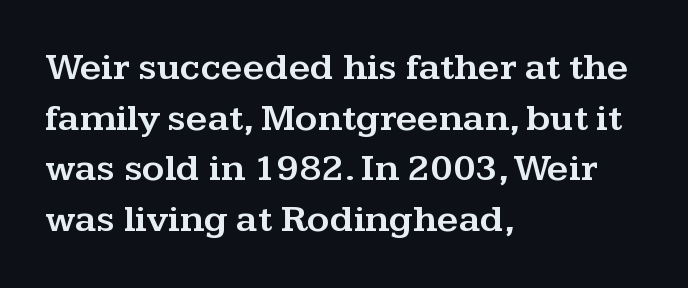
Q: Is the text italic (slanted)? A: No, it is upright.
Q: Is the typeface a serif or a sans-serif typeface? A: Serif.
Q: Is the text underlined? A: No.
Q: How is the paragraph aligned? A: Left-aligned.
Q: Is the spacing between letters normal or unusually wide? A: Normal.
Q: Is the spacing between lines tight, normal or loose? A: Normal.
Q: Width (condensed, normal, or wide)? A: Wide.
Q: Stroke contrast? A: Medium.
Q: x-height? A: Medium.
Q: Monospaced? A: No.
